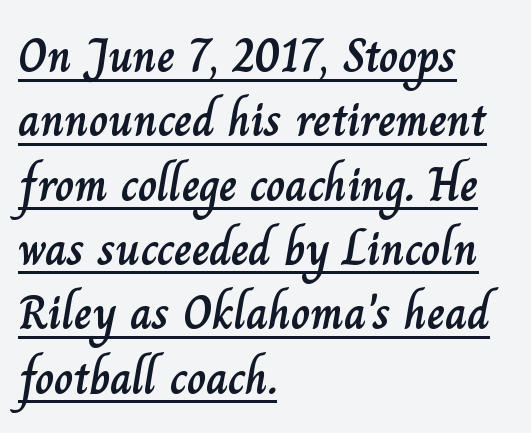
Q: Is the text italic (slanted)? A: Yes.
Q: Is the text underlined? A: Yes.
Q: How is the paragraph aligned? A: Left-aligned.
Q: Is the spacing between letters normal or unusually wide? A: Normal.
Q: Is the spacing between lines tight, normal or loose? A: Normal.
Q: Width (condensed, normal, or wide)? A: Normal.
Q: Stroke contrast? A: Low.
Q: x-height? A: Small.
Q: Monospaced? A: No.
